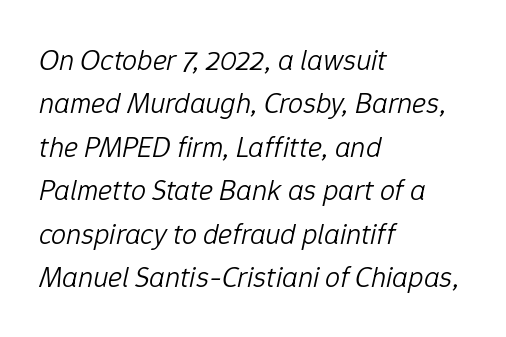
The image shows 30 px light type, italic (leaning right); set left-aligned, normal line spacing (1.45x), normal letter spacing, not underlined; low stroke contrast and a medium x-height.
